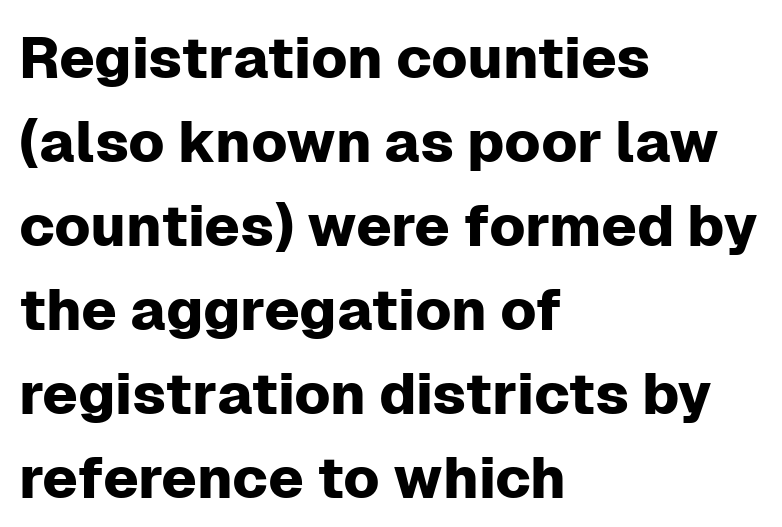
{"serif": "no", "italic": "no", "width": "normal", "stroke_contrast": "low", "x_height": "medium", "monospaced": "no", "underline": "no", "align": "left", "line_spacing": "normal", "line_spacing_ratio": 1.45, "letter_spacing": "normal", "letter_spacing_em": 0.0, "glyph_px": 58}
